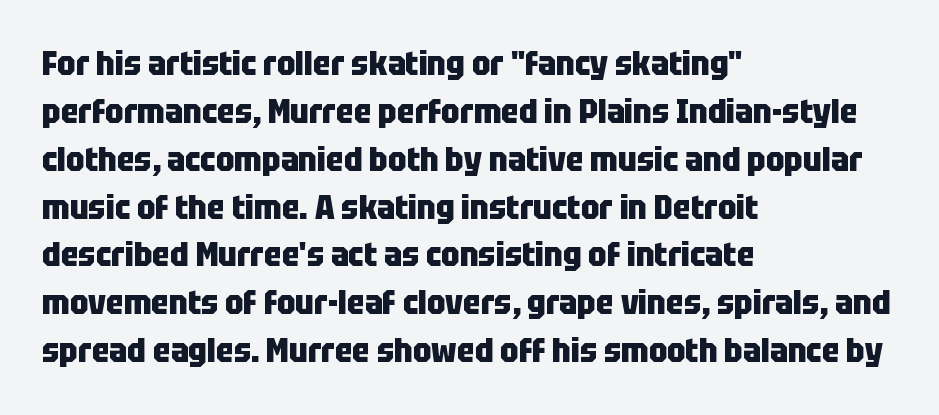
Q: Is the text bold? A: Yes.
Q: Is the text italic (slanted)? A: No, it is upright.
Q: Is the typeface a serif or a sans-serif typeface? A: Sans-serif.
Q: Is the text underlined? A: No.
Q: How is the paragraph aligned? A: Left-aligned.
Q: Is the spacing between letters normal or unusually wide? A: Normal.
Q: Is the spacing between lines tight, normal or loose? A: Normal.
Q: Width (condensed, normal, or wide)? A: Condensed.
Q: Stroke contrast? A: Low.
Q: x-height? A: Large.
Q: Monospaced? A: No.
